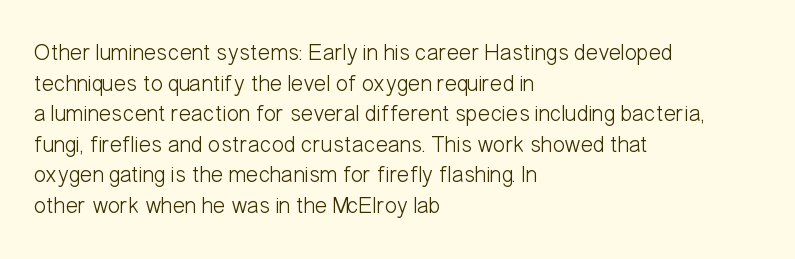
Vertical spacing — default. The text block is weighted toward the left margin, trailing off unevenly rightward. The baseline area is clear. These lines keep a tight, regular rhythm from letter to letter. No extra ink here — the face is not bold.
